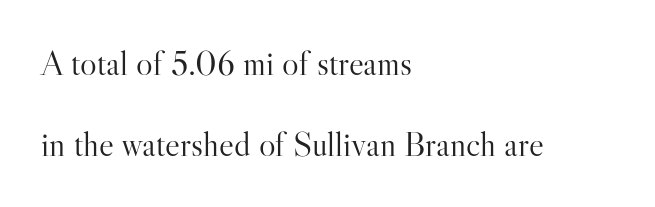
{"serif": "yes", "italic": "no", "bold": "no", "weight": "light", "width": "normal", "stroke_contrast": "high", "x_height": "small", "monospaced": "no", "underline": "no", "align": "left", "line_spacing": "loose", "line_spacing_ratio": 2.31, "letter_spacing": "normal", "letter_spacing_em": 0.0, "glyph_px": 35}
